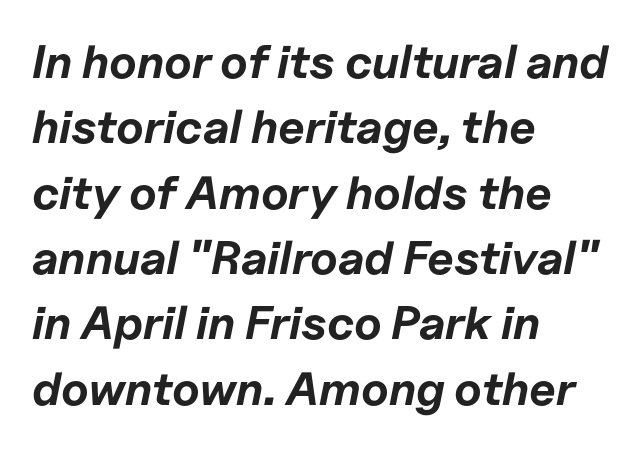
Q: Is the text bold? A: Yes.
Q: Is the text italic (slanted)? A: Yes, it leans right by about 11 degrees.
Q: Is the text underlined? A: No.
Q: How is the paragraph aligned? A: Left-aligned.
Q: Is the spacing between letters normal or unusually wide? A: Normal.
Q: Is the spacing between lines tight, normal or loose? A: Normal.
Q: Width (condensed, normal, or wide)? A: Normal.
Q: Stroke contrast? A: Low.
Q: x-height? A: Medium.
Q: Monospaced? A: No.
